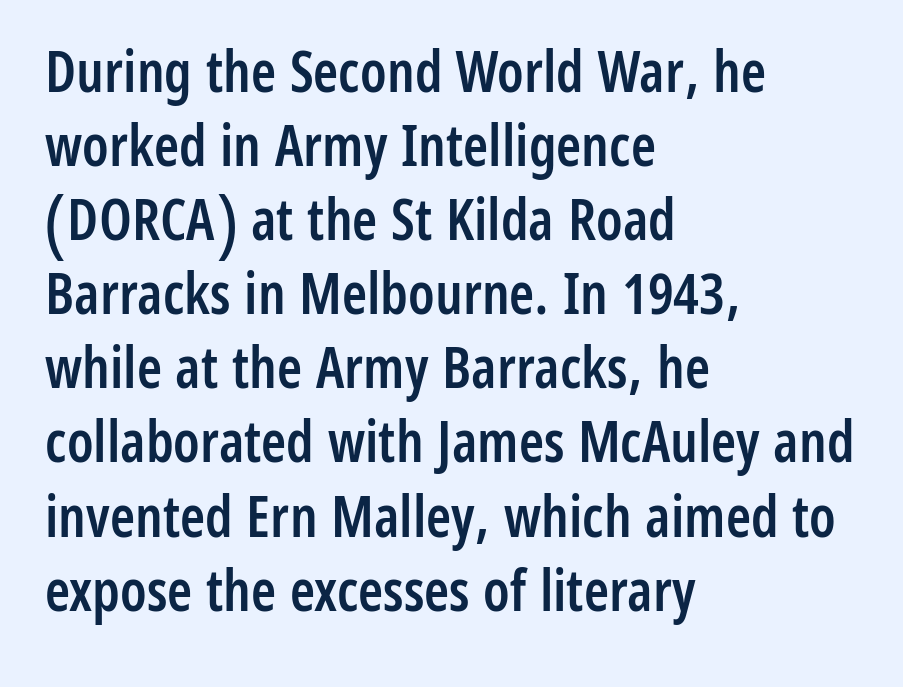
Q: Is the text bold? A: Semi-bold.
Q: Is the text italic (slanted)? A: No, it is upright.
Q: Is the typeface a serif or a sans-serif typeface? A: Sans-serif.
Q: Is the text underlined? A: No.
Q: How is the paragraph aligned? A: Left-aligned.
Q: Is the spacing between letters normal or unusually wide? A: Normal.
Q: Is the spacing between lines tight, normal or loose? A: Normal.
Q: Width (condensed, normal, or wide)? A: Condensed.
Q: Stroke contrast? A: Low.
Q: x-height? A: Medium.
Q: Monospaced? A: No.
